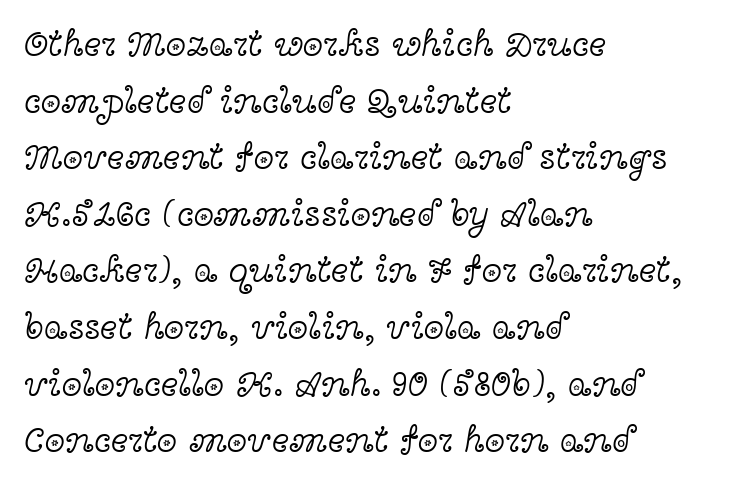
Upright lettering throughout. The rag falls on the right side of this text block. Type without underlining. The face used here is rendered with its standard letterfit. The weight tops out at a normal text grade. The passage shown is typed in a proportional face where columns would drift.
